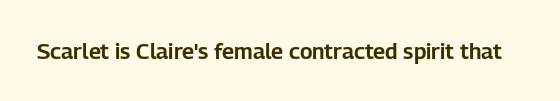
Q: Is the text italic (slanted)? A: No, it is upright.
Q: Is the text underlined? A: No.
Q: Is the spacing between letters normal or unusually wide? A: Normal.
